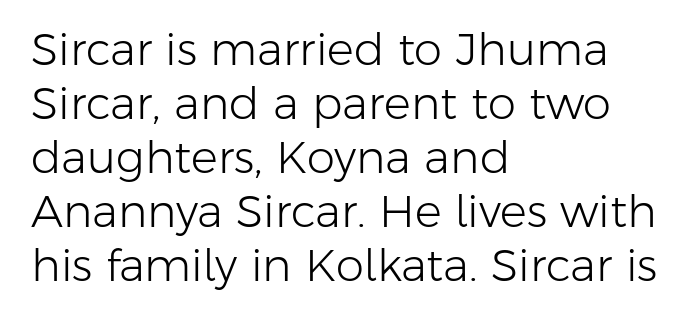
The image shows 45 px light sans-serif type, upright; set left-aligned, line spacing 1.2x, normal letter spacing, not underlined; low stroke contrast and a medium x-height.
